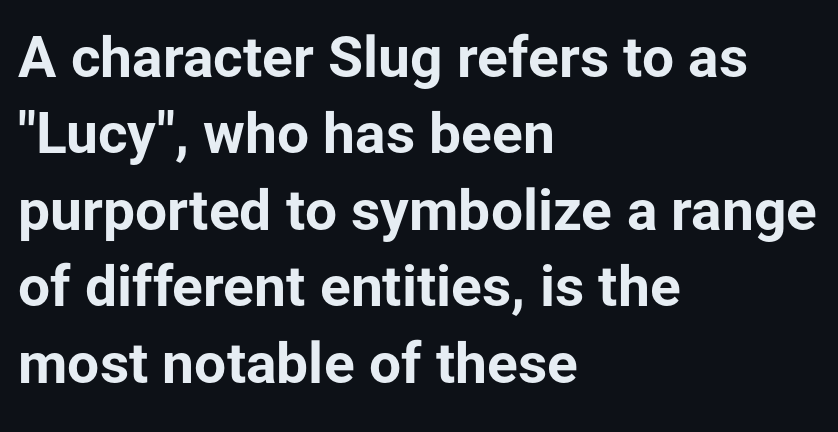
{"serif": "no", "italic": "no", "bold": "yes", "weight": "bold", "width": "normal", "stroke_contrast": "low", "x_height": "medium", "monospaced": "no", "underline": "no", "align": "left", "line_spacing": "normal", "line_spacing_ratio": 1.34, "letter_spacing": "normal", "letter_spacing_em": 0.0, "glyph_px": 57}
